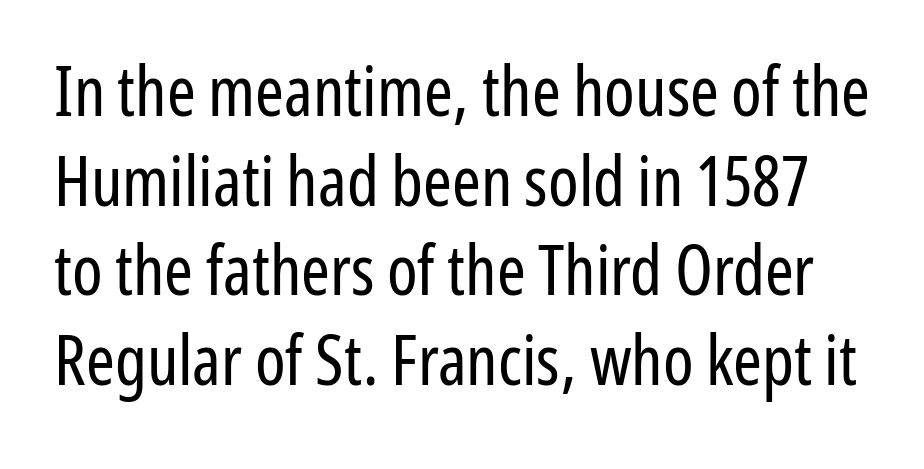
{"serif": "no", "italic": "no", "bold": "no", "weight": "regular", "width": "condensed", "stroke_contrast": "low", "x_height": "medium", "monospaced": "no", "underline": "no", "line_spacing": "normal", "line_spacing_ratio": 1.3, "letter_spacing": "normal", "letter_spacing_em": 0.0, "glyph_px": 69}
